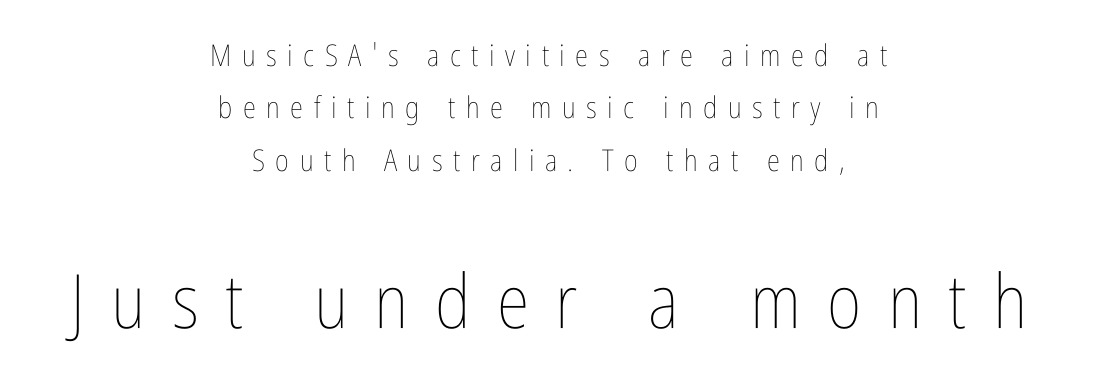
{"italic": "no", "bold": "no", "weight": "thin", "width": "condensed", "stroke_contrast": "low", "x_height": "medium", "monospaced": "no", "underline": "no", "align": "center", "line_spacing_ratio": 1.75, "letter_spacing": "wide", "letter_spacing_em": 0.35, "larger_block": "second", "size_ratio": 2.5, "glyph_px": 75}
